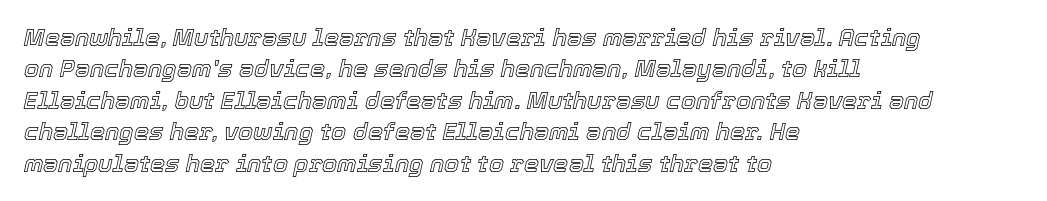
Q: Is the text italic (slanted)? A: Yes, it leans right by about 12 degrees.
Q: Is the text underlined? A: No.
Q: How is the paragraph aligned? A: Left-aligned.
Q: Is the spacing between letters normal or unusually wide? A: Normal.
Q: Is the spacing between lines tight, normal or loose? A: Normal.
